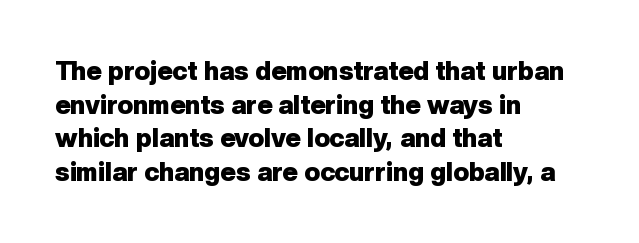
Regarding leading, the lines here are spaced in the standard way. Nothing unusual about the tracking: characters are spaced as the font intends. Clear beneath every line of the passage. The compositor pushed each line to the left boundary. Ascenders rise straight up at ninety degrees. The font is running at its bold setting.
